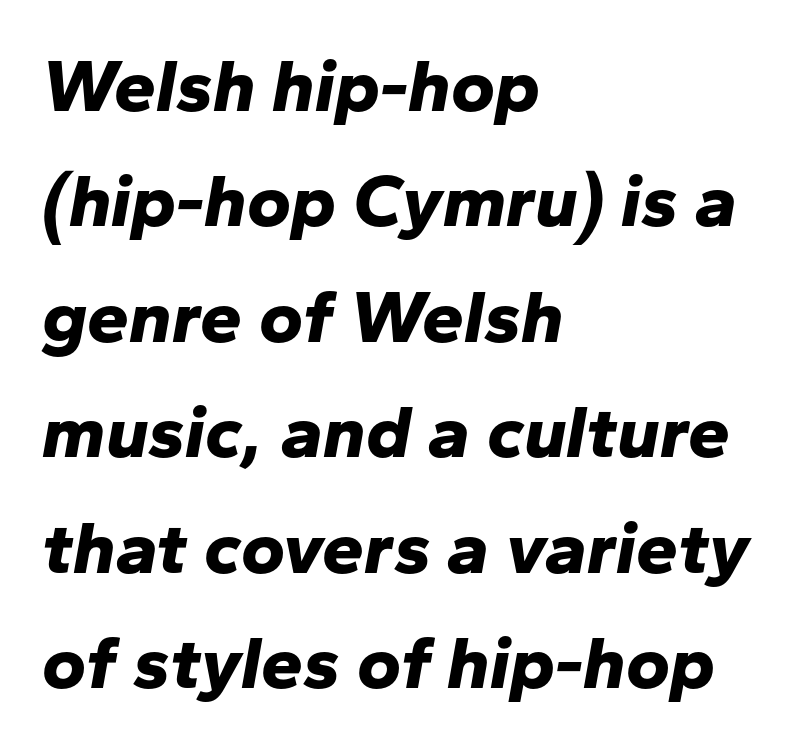
{"italic": "yes", "lean": "right", "slant_degrees": 10, "bold": "yes", "weight": "bold", "width": "normal", "stroke_contrast": "low", "x_height": "medium", "monospaced": "no", "underline": "no", "align": "left", "line_spacing": "normal", "line_spacing_ratio": 1.54, "letter_spacing": "normal", "letter_spacing_em": 0.0, "glyph_px": 75}
